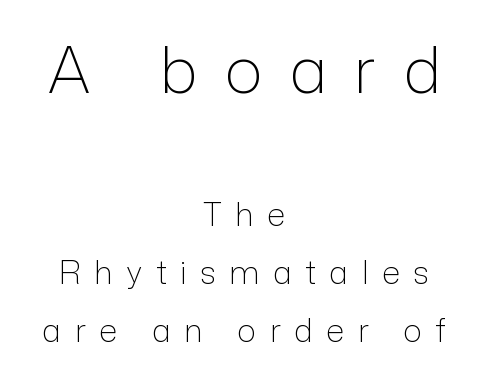
{"serif": "no", "italic": "no", "bold": "no", "weight": "light", "width": "normal", "stroke_contrast": "low", "x_height": "medium", "monospaced": "no", "underline": "no", "align": "center", "line_spacing_ratio": 1.82, "letter_spacing": "wide", "letter_spacing_em": 0.42, "larger_block": "first", "size_ratio": 2.0, "glyph_px": 64}
